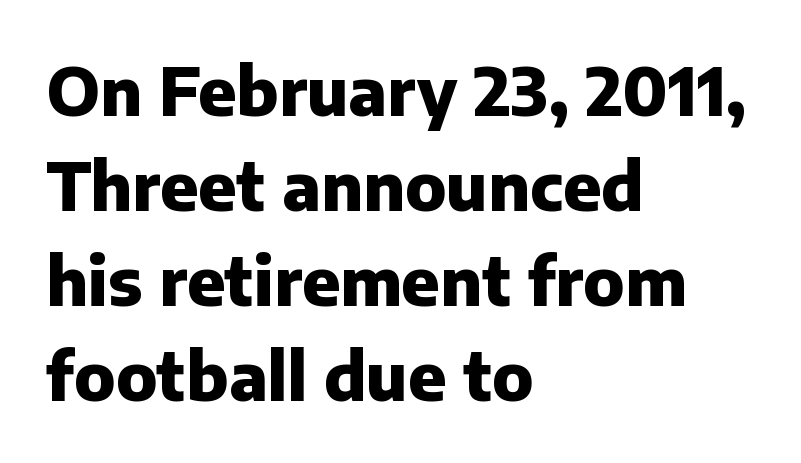
Does the lettering tilt? It doesn't — this is upright. A typesetter would call this leading conventional body-copy spacing. Line starts are locked; line ends wander. Any mark beneath the type? The region is blank. A full-strength bold gives these letters their thick strokes.
